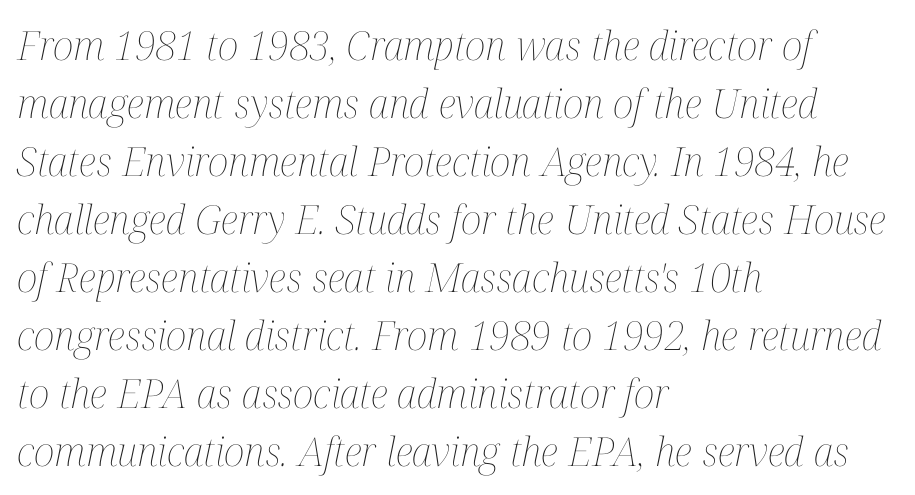
The image shows 40 px thin, condensed type, italic (leaning right); set left-aligned, normal line spacing (1.45x), normal letter spacing, not underlined; medium stroke contrast and a medium x-height.
